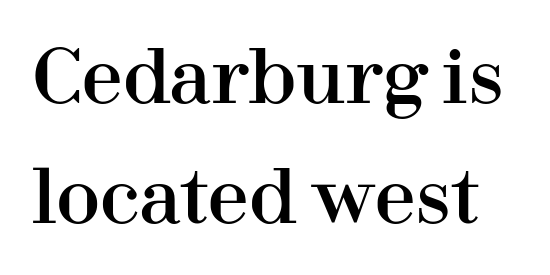
The image shows 73 px serif type, upright; set normal line spacing (1.64x), normal letter spacing, not underlined; high stroke contrast and a medium x-height.
